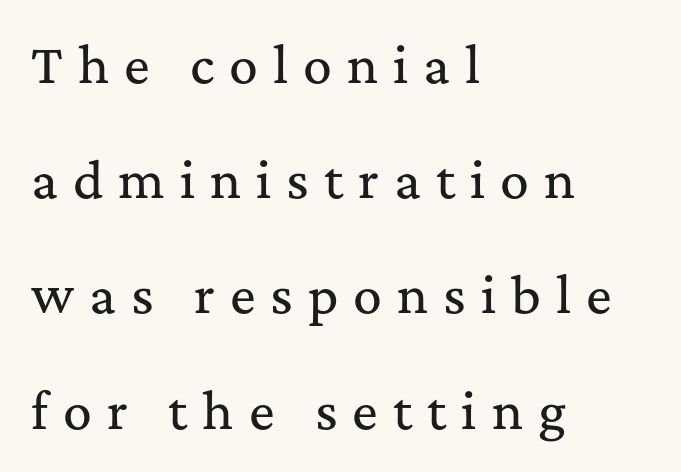
The image shows 48 px serif type, upright; set left-aligned, loose line spacing (2.4x), unusually wide letter spacing (+0.31 em), not underlined; medium stroke contrast and a medium x-height.
